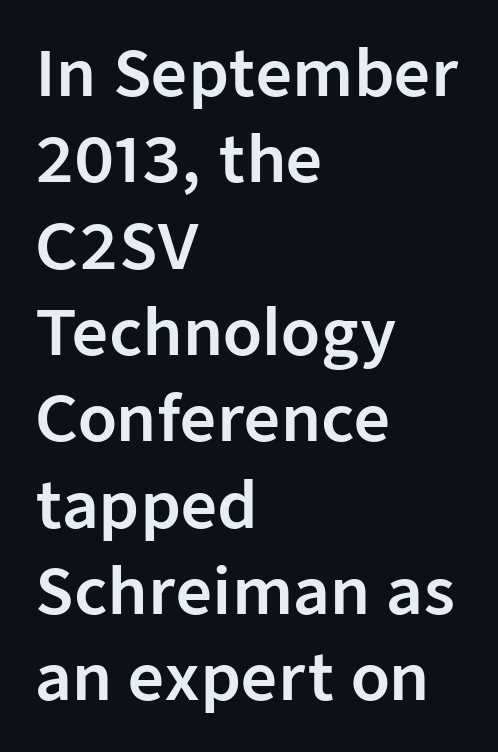
Characters follow at the spacing the type designer built in. Successive baselines arrive at the customary interval. Do the characters align in a grid? No, the font is proportional. Italic: no, the glyphs are upright roman. Type style note: lacks serifs. Check the space under the baseline: it is left empty.
